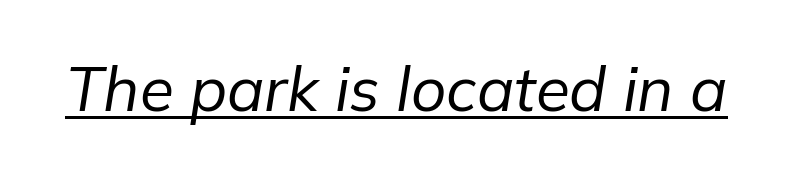
In terms of posture, this sample is oblique. What stands out about the letter spacing? Nothing — it is the standard amount. The rendering uses natural spacing where letterforms have individual widths. A rule runs beneath these lines of type. The characters are drawn with everyday or finer stroke widths.
